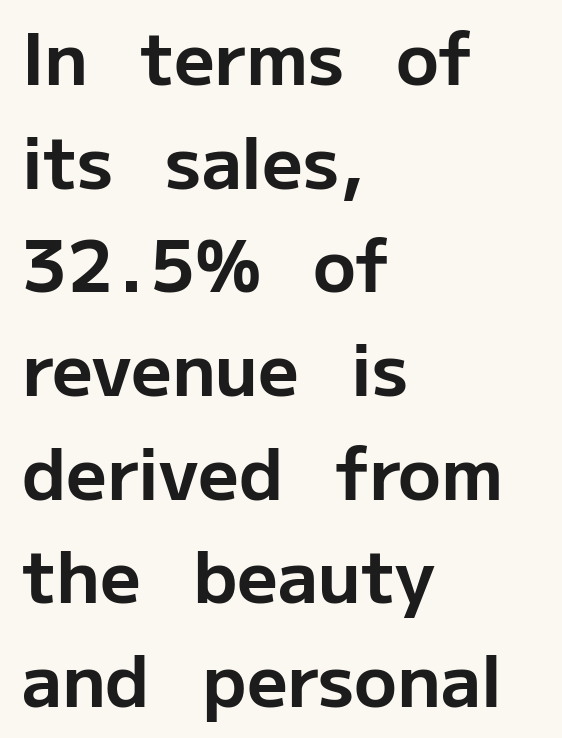
{"serif": "no", "italic": "no", "bold": "yes", "weight": "bold", "width": "normal", "stroke_contrast": "low", "x_height": "medium", "monospaced": "no", "underline": "no", "align": "left", "line_spacing": "normal", "line_spacing_ratio": 1.46, "letter_spacing": "normal", "letter_spacing_em": 0.0, "glyph_px": 71}
